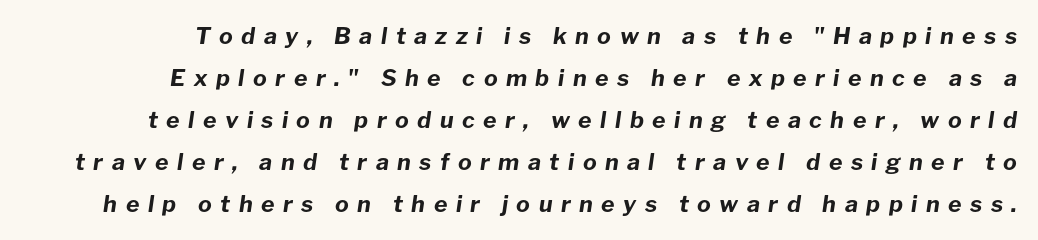
The image shows 23 px bold type, italic (leaning right); set line spacing 1.83x, unusually wide letter spacing (+0.37 em), not underlined.
